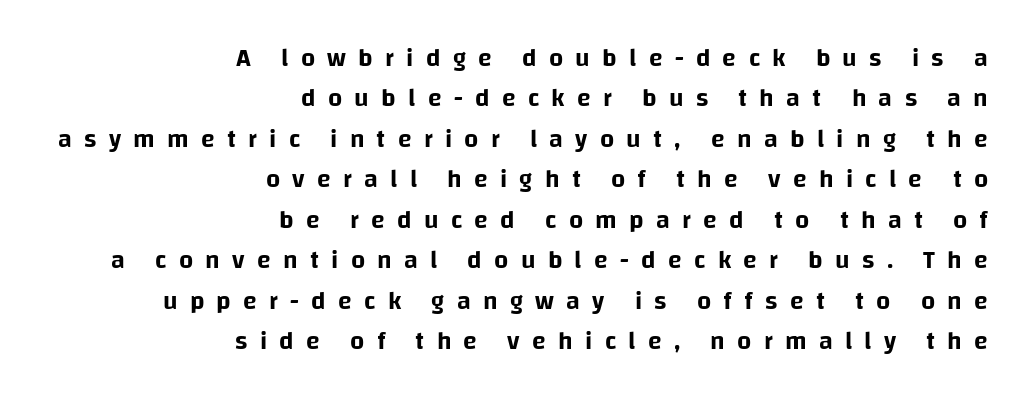
The lines are quadded right. Caption: expanded tracking, letters set apart. Honestly, there is no underline to notice here at all. A typesetter would call this leading conventional body-copy spacing.
